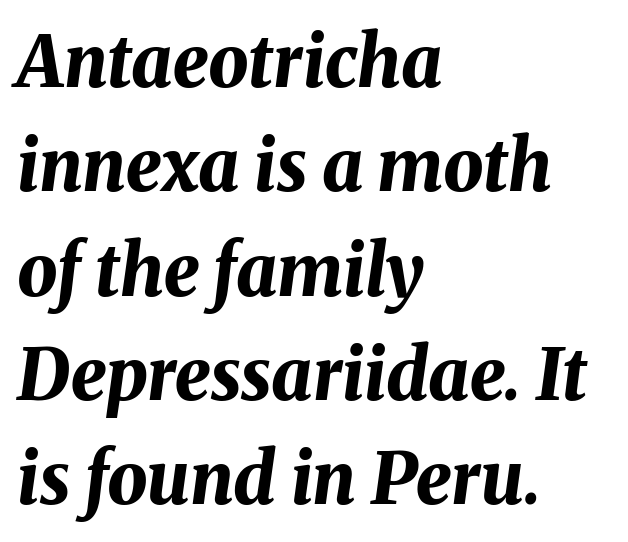
Q: Is the text bold? A: Yes.
Q: Is the text italic (slanted)? A: Yes, it leans right by about 8 degrees.
Q: Is the text underlined? A: No.
Q: How is the paragraph aligned? A: Left-aligned.
Q: Is the spacing between letters normal or unusually wide? A: Normal.
Q: Is the spacing between lines tight, normal or loose? A: Normal.
Q: Width (condensed, normal, or wide)? A: Normal.
Q: Stroke contrast? A: Medium.
Q: x-height? A: Medium.
Q: Monospaced? A: No.
